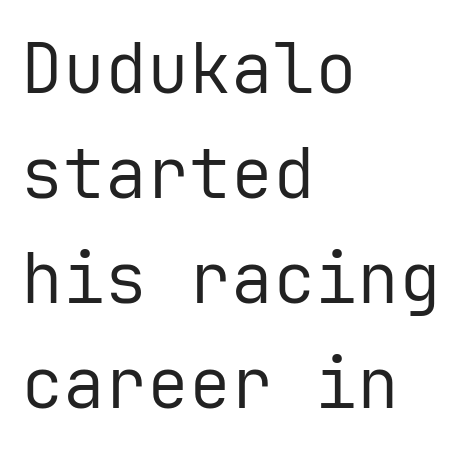
Where is the straight margin? On the left. Underlining? Definitely not there. A typesetter would call this leading conventional body-copy spacing. The typeface chosen for these lines omits serifs. These lines keep a tight, regular rhythm from letter to letter.
